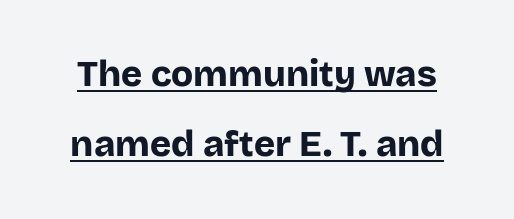
{"serif": "no", "italic": "no", "bold": "yes", "weight": "bold", "width": "normal", "stroke_contrast": "low", "x_height": "large", "monospaced": "no", "underline": "yes", "line_spacing": "loose", "line_spacing_ratio": 1.95, "letter_spacing": "normal", "letter_spacing_em": 0.0, "glyph_px": 36}
